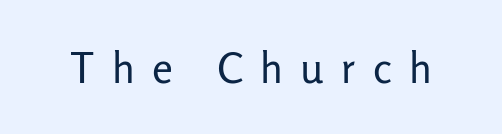
The image shows 42 px regular-weight sans-serif type, upright; set unusually wide letter spacing (+0.41 em), not underlined; low stroke contrast and a medium x-height.
